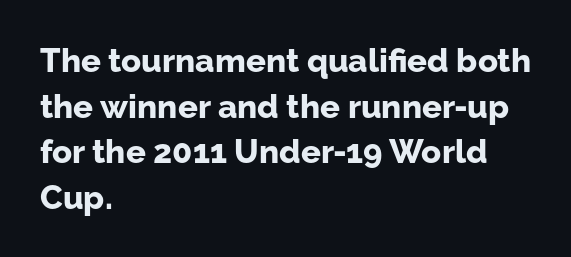
Q: Is the text bold? A: Yes.
Q: Is the text italic (slanted)? A: No, it is upright.
Q: Is the typeface a serif or a sans-serif typeface? A: Sans-serif.
Q: Is the text underlined? A: No.
Q: How is the paragraph aligned? A: Left-aligned.
Q: Is the spacing between letters normal or unusually wide? A: Normal.
Q: Is the spacing between lines tight, normal or loose? A: Normal.
Q: Width (condensed, normal, or wide)? A: Normal.
Q: Stroke contrast? A: Low.
Q: x-height? A: Medium.
Q: Monospaced? A: No.
